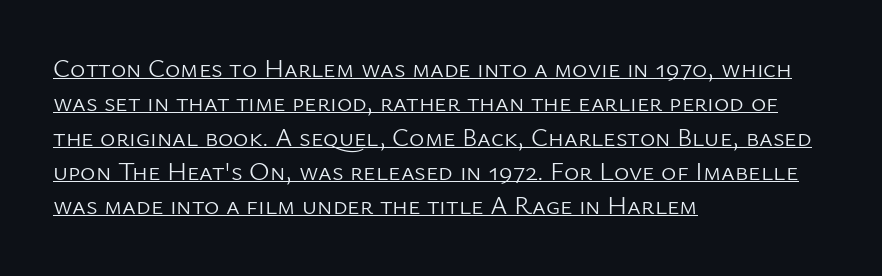
{"italic": "no", "bold": "no", "underline": "yes", "align": "left", "line_spacing": "normal", "line_spacing_ratio": 1.32, "letter_spacing": "normal", "letter_spacing_em": 0.0, "glyph_px": 26}
